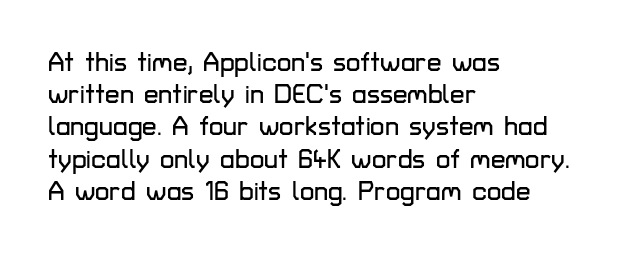
The image shows 26 px text type, upright; set left-aligned, line spacing 1.24x, normal letter spacing, not underlined.
